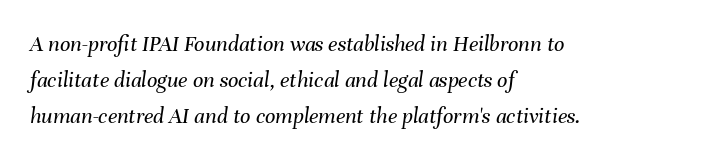
The image shows 23 px text type, italic (leaning right); set left-aligned, normal line spacing (1.56x), normal letter spacing, not underlined.
